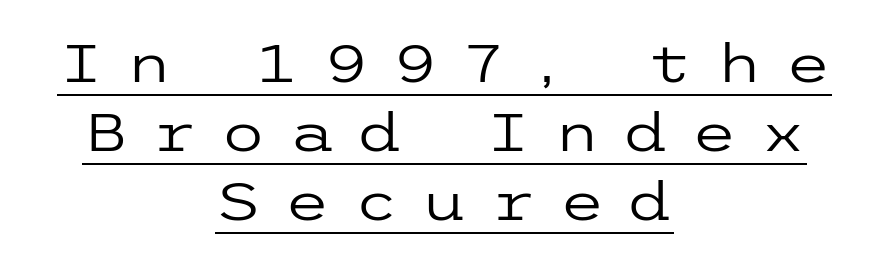
The image shows 53 px regular-weight, wide sans-serif type, upright; set centered, normal line spacing (1.3x), unusually wide letter spacing (+0.42 em), underlined; low stroke contrast and a medium x-height.
